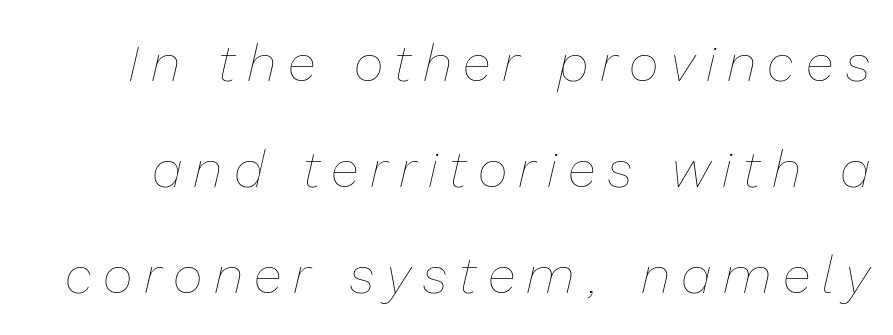
The space directly below the letters is spotless. Compared with typical paragraphs, the rows here are farther apart. Character widths vary here, with narrow letters taking less room than wide ones. There is plenty of visible air inserted between adjacent glyphs.
